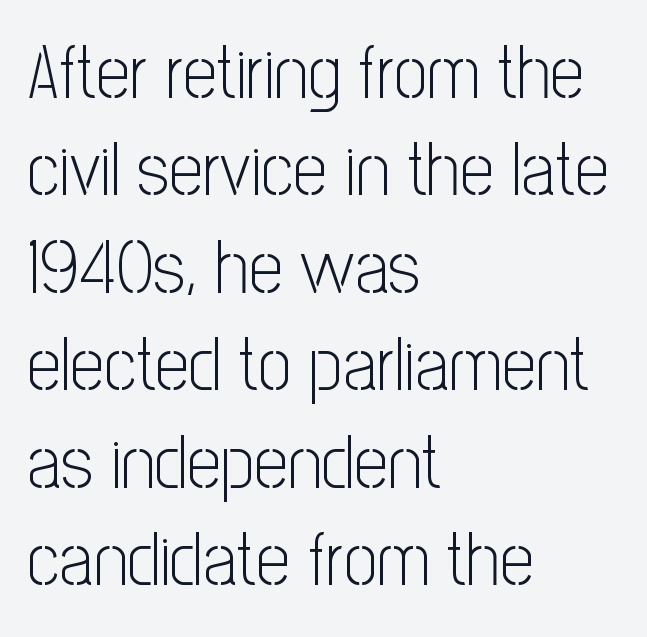
The type sits square on the baseline with zero lean. Counters stay open thanks to moderate or lighter strokes. Each line starts at the same left margin while the right side varies. Lines of text with bare space underneath. The tracking reads as untouched default to a designer's eye. Varying glyph widths throughout — classic text-font behaviour.
